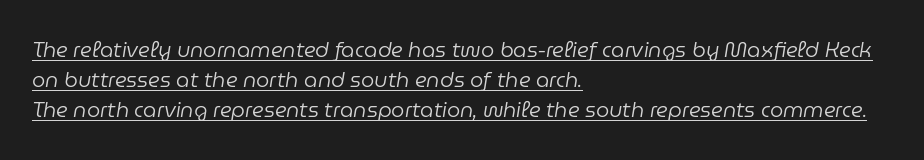
The image shows 21 px text type, italic (leaning right); set left-aligned, normal line spacing (1.43x), normal letter spacing, underlined.
